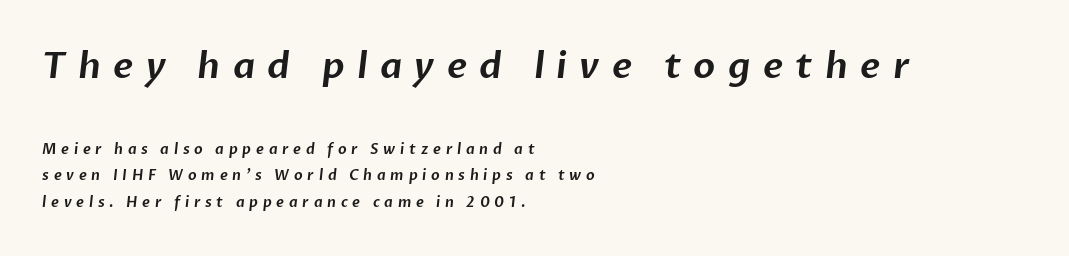
Of the two passages, the one on top uses the larger point size. The rendering uses natural spacing where letterforms have individual widths. Tracking value appears strongly positive — letters spread wide. Just letters on the line, the space beneath them empty. The lines are spread far apart with generous leading.
